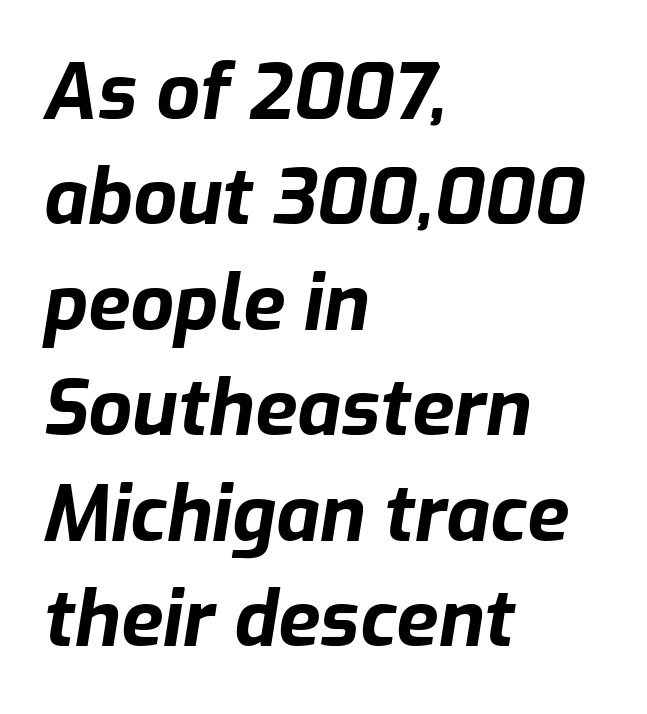
{"italic": "yes", "lean": "right", "slant_degrees": 9, "bold": "yes", "weight": "bold", "width": "normal", "stroke_contrast": "low", "x_height": "medium", "monospaced": "no", "underline": "no", "align": "left", "line_spacing": "normal", "line_spacing_ratio": 1.37, "letter_spacing": "normal", "letter_spacing_em": 0.0, "glyph_px": 77}
